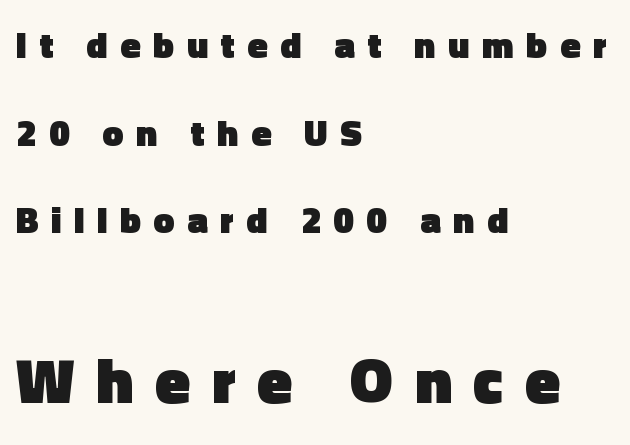
The specimen omits any rule beneath the text block's lines. What kind of face is this? One without serifs — a sans. Note the varied advance widths — an 'i' is clearly narrower than an 'm'. In terms of letterspacing, this is a distinctly airy, spread setting. The typesetter chose a ragged-right arrangement here. The later block is typeset at a bigger size than the earlier block.
